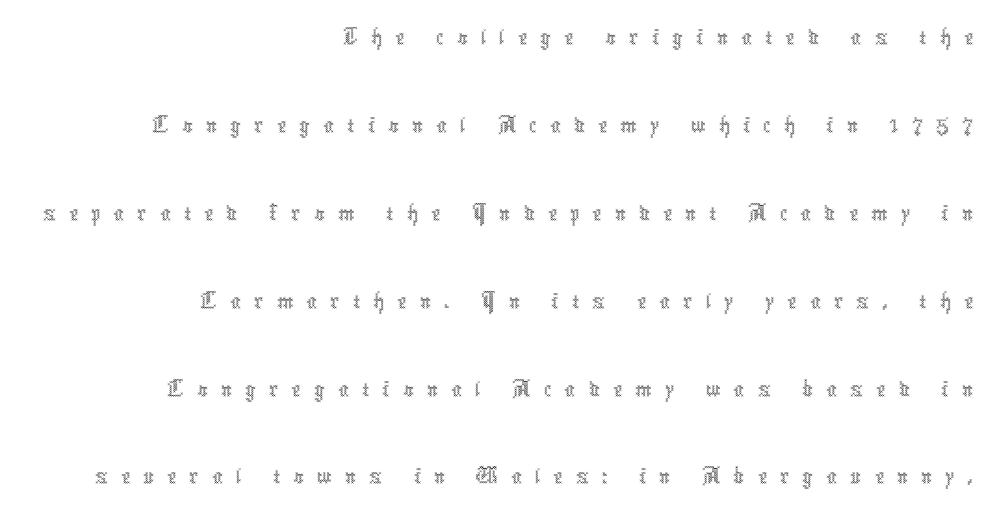
The image shows 52 px thin, condensed type, upright; set right-aligned, normal line spacing (1.69x), unusually wide letter spacing (+0.25 em), not underlined; a medium x-height.
